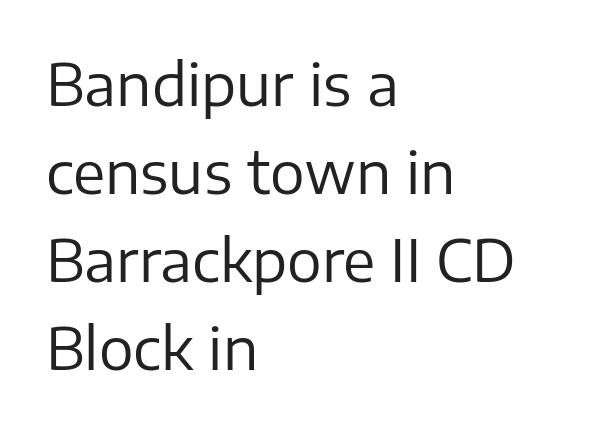
{"serif": "no", "italic": "no", "bold": "no", "weight": "regular", "width": "normal", "stroke_contrast": "low", "x_height": "medium", "monospaced": "no", "underline": "no", "align": "left", "line_spacing": "normal", "line_spacing_ratio": 1.52, "letter_spacing": "normal", "letter_spacing_em": 0.0, "glyph_px": 58}
